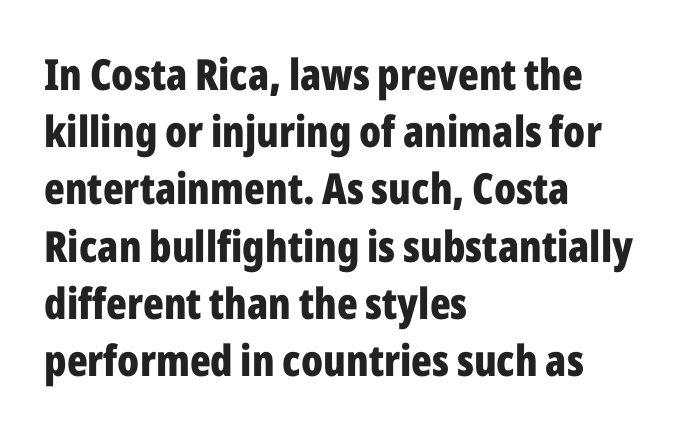
The image shows 43 px bold, condensed sans-serif type, upright; set left-aligned, normal line spacing (1.33x), normal letter spacing, not underlined; low stroke contrast and a medium x-height.
